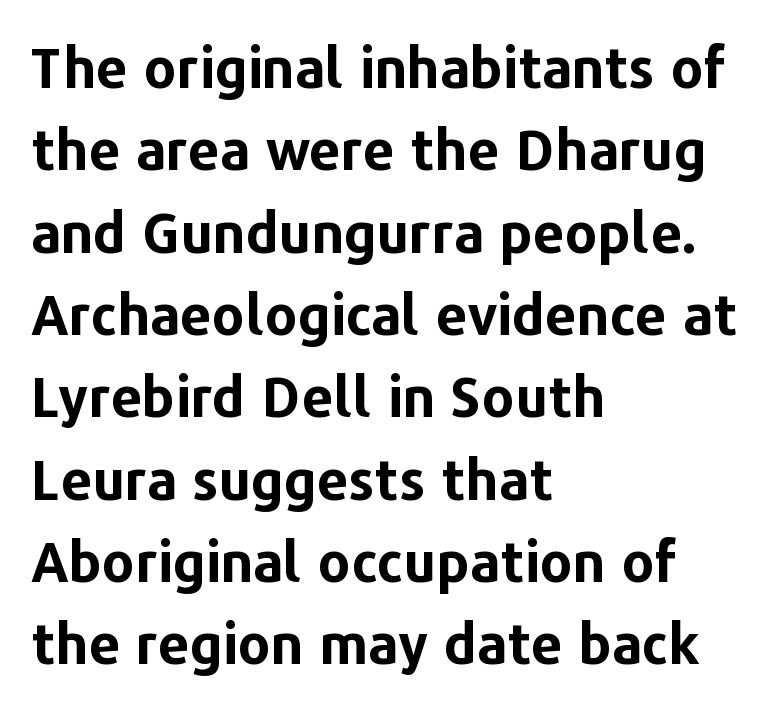
{"serif": "no", "italic": "no", "bold": "yes", "weight": "bold", "width": "normal", "stroke_contrast": "low", "x_height": "medium", "monospaced": "no", "underline": "no", "align": "left", "line_spacing": "normal", "line_spacing_ratio": 1.47, "letter_spacing": "normal", "letter_spacing_em": 0.0, "glyph_px": 56}
